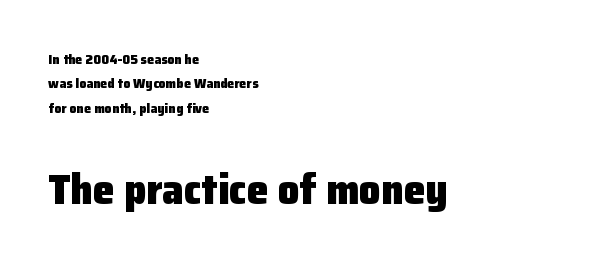
The foot of each line stays bare and open. The passage shown is emphatically bold. Nope, not italic — everything's standing straight. Are there feet on the stems? There aren't — it's a sans.
